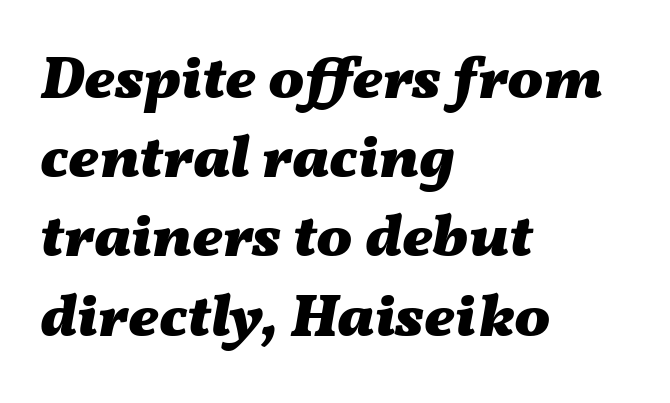
{"italic": "yes", "lean": "right", "slant_degrees": 11, "bold": "yes", "weight": "heavy", "width": "wide", "stroke_contrast": "medium", "x_height": "medium", "monospaced": "no", "underline": "no", "align": "left", "line_spacing": "normal", "line_spacing_ratio": 1.32, "letter_spacing": "normal", "letter_spacing_em": 0.0, "glyph_px": 60}
